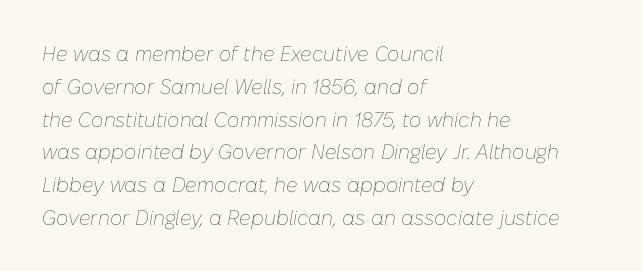
Visually the block forms a straight wall on the left and a jagged coastline on the right. Students, note that the glyphs here touch the page at normal intervals. Slant detected: the letters are inclined. No heavy texture on the line: the type isn't bold. A clean baseline with only descenders dipping below it.
